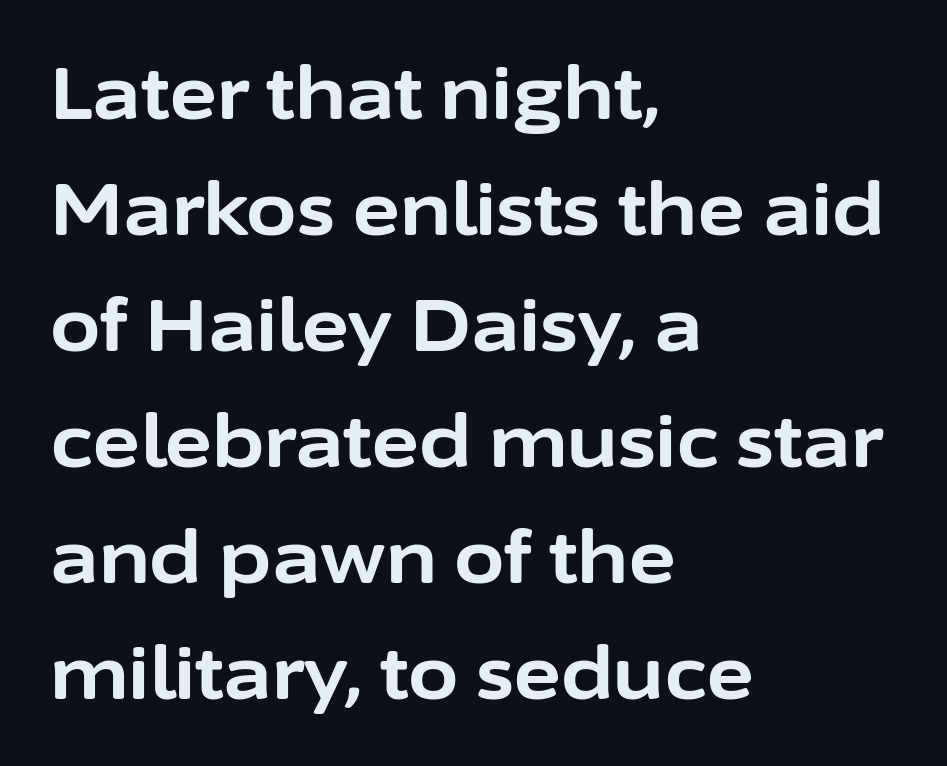
When letters stand straight like this, we call the style roman or upright. Strokes here are thick enough to call this a true bold. Line starts are locked; line ends wander. Whoever set this chose a conventional vertical rhythm. How are the letters spaced? Ordinarily, with no added tracking.
